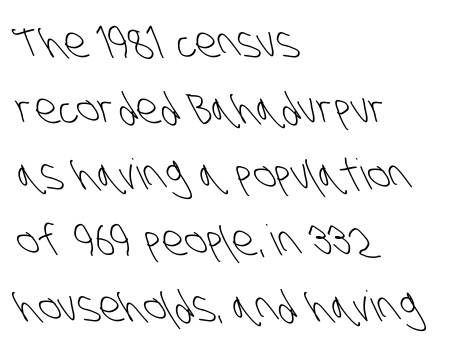
The image shows 42 px light, condensed sans-serif type; set left-aligned, normal line spacing (1.57x), normal letter spacing, not underlined; low stroke contrast and a large x-height.
